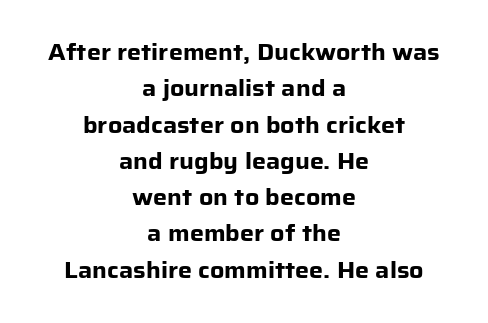
Is there much room between lines? A standard amount, neither cramped nor airy. Letter spacing: default. Type without underlining. Strong, thick strokes mark this as bold type. The font's upright variant was chosen for this text.
